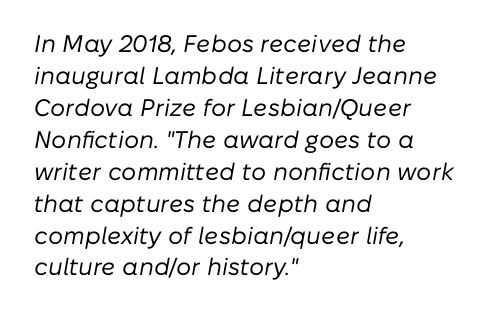
Q: Is the text bold? A: No.
Q: Is the text italic (slanted)? A: Yes, it leans right by about 10 degrees.
Q: Is the text underlined? A: No.
Q: How is the paragraph aligned? A: Left-aligned.
Q: Is the spacing between letters normal or unusually wide? A: Normal.
Q: Is the spacing between lines tight, normal or loose? A: Normal.
